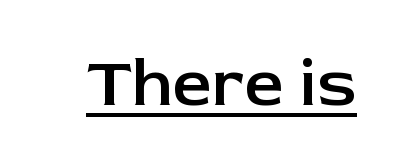
Typographically, this falls in the sans-serif category. The letters stand straight up with perfectly vertical stems. The letters advance in unequal steps, a hallmark of proportional type. The strokes are fattened partway — semibold, not bold. The specimen includes a rule beneath the text block's lines.
